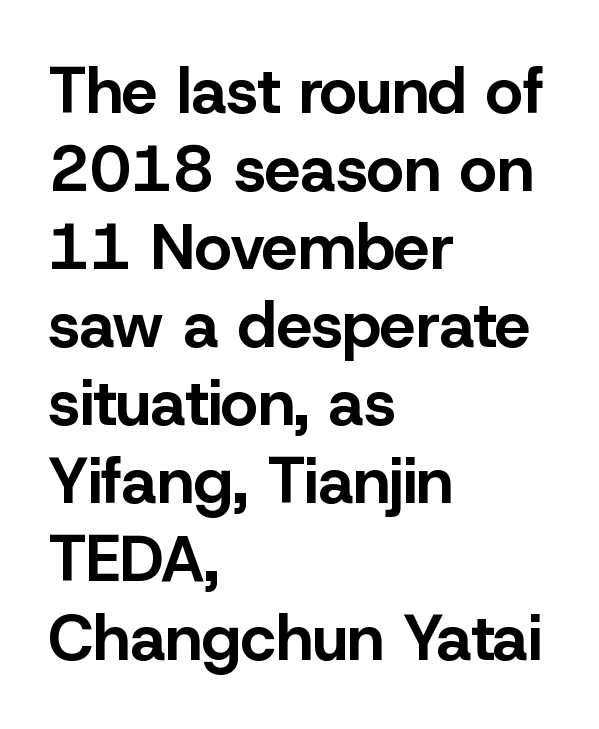
Every letter is thick-stroked: bold, no question. The face used here is proportionally spaced, like ordinary book or web type. A typesetter would call this zero additional tracking. Notice how the passage keeps a crisp vertical edge on the left only. Only glyphs here, with clear space below each row.
